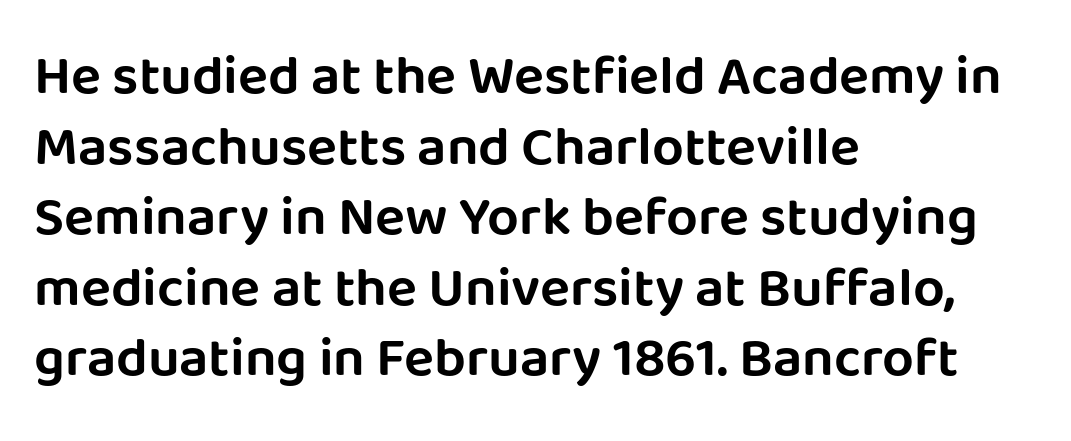
The image shows 56 px sans-serif type, upright; set left-aligned, normal line spacing (1.26x), normal letter spacing, not underlined; low stroke contrast and a large x-height.
